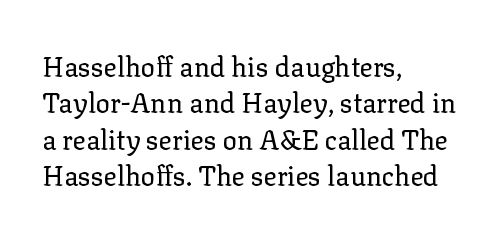
Upright lettering throughout. Reading down the column, the eye jumps a familiar distance to each next line. The typesetting does not lean heavy: it is not bold. Horizontal alignment here is leftward, the default for most running prose. The space directly below the letters is spotless. Glyph-to-glyph distance matches everyday printed text.
